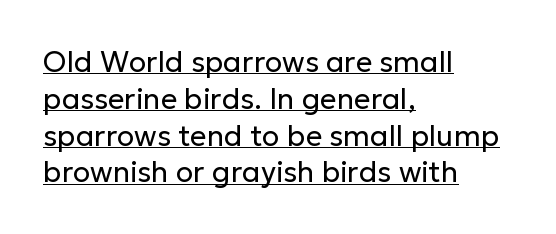
The image shows 29 px regular-weight sans-serif type, upright; set left-aligned, normal line spacing (1.27x), normal letter spacing, underlined; low stroke contrast and a medium x-height.
